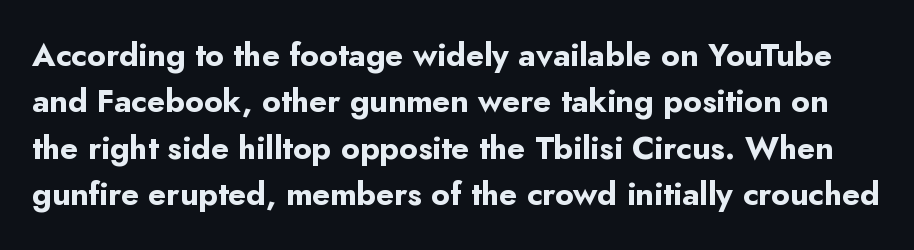
{"serif": "no", "italic": "no", "bold": "yes", "weight": "bold", "width": "normal", "stroke_contrast": "low", "x_height": "small", "monospaced": "no", "underline": "no", "line_spacing": "normal", "line_spacing_ratio": 1.45, "letter_spacing": "normal", "letter_spacing_em": 0.0, "glyph_px": 32}
